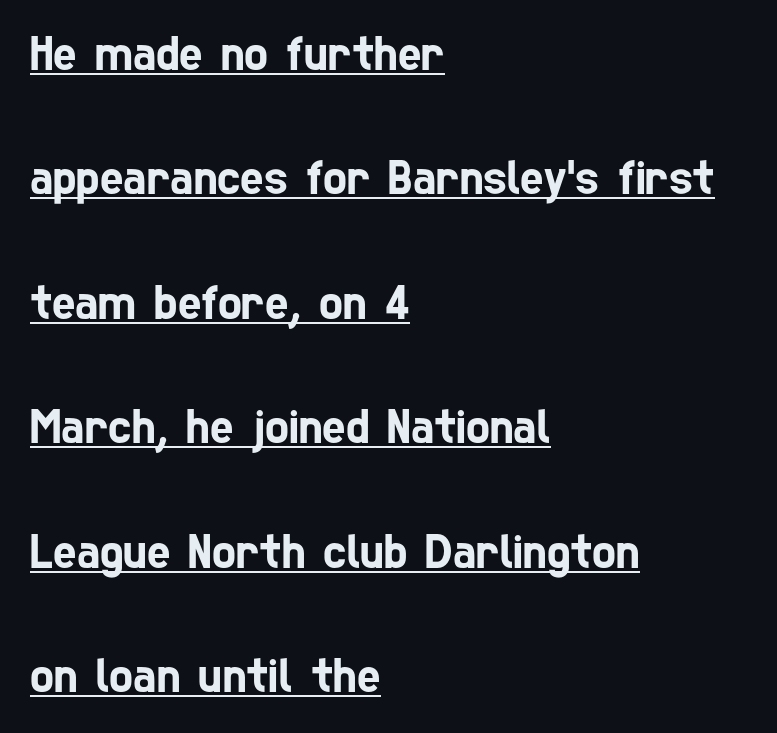
Q: Is the typeface a serif or a sans-serif typeface? A: Sans-serif.
Q: Is the text underlined? A: Yes.
Q: How is the paragraph aligned? A: Left-aligned.
Q: Is the spacing between letters normal or unusually wide? A: Normal.
Q: Is the spacing between lines tight, normal or loose? A: Loose.
Q: Width (condensed, normal, or wide)? A: Condensed.
Q: Stroke contrast? A: Low.
Q: x-height? A: Medium.
Q: Monospaced? A: No.
